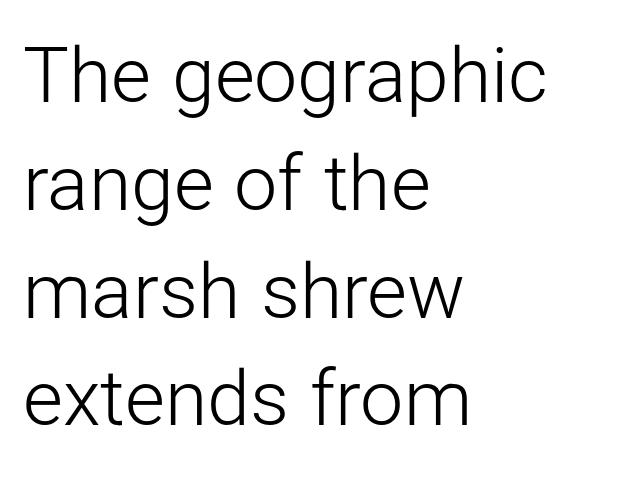
{"serif": "no", "italic": "no", "bold": "no", "weight": "light", "width": "normal", "stroke_contrast": "low", "x_height": "medium", "monospaced": "no", "underline": "no", "align": "left", "line_spacing": "normal", "line_spacing_ratio": 1.4, "letter_spacing": "normal", "letter_spacing_em": 0.0, "glyph_px": 77}
